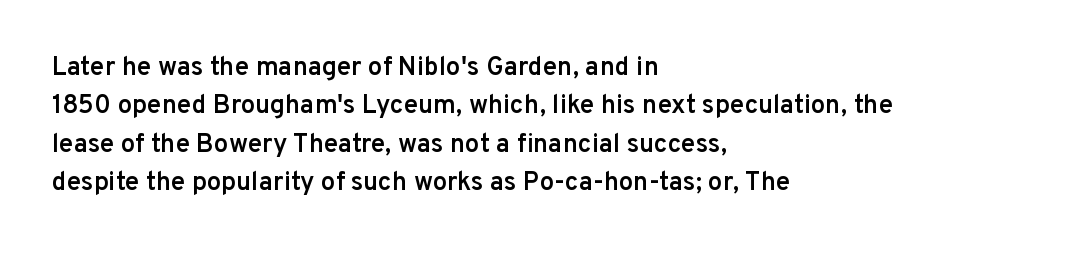
The image shows 26 px text type, upright; set left-aligned, normal line spacing (1.48x), normal letter spacing, not underlined.
